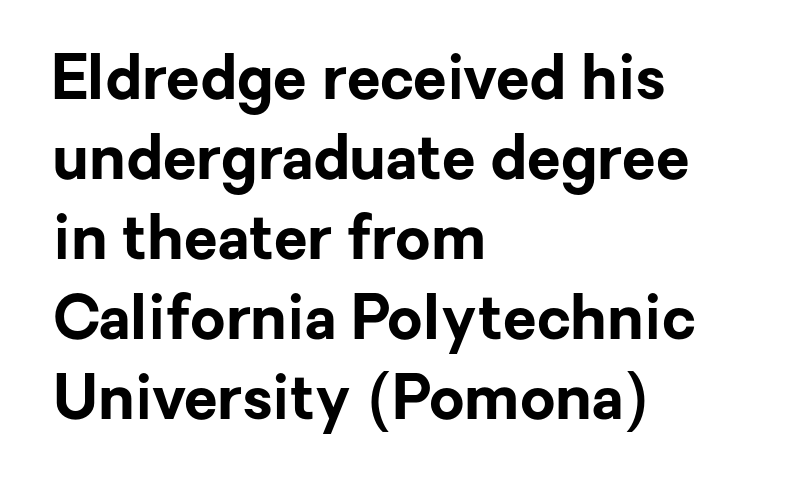
The image shows 61 px bold sans-serif type, upright; set left-aligned, normal line spacing (1.31x), normal letter spacing, not underlined; low stroke contrast and a medium x-height.
